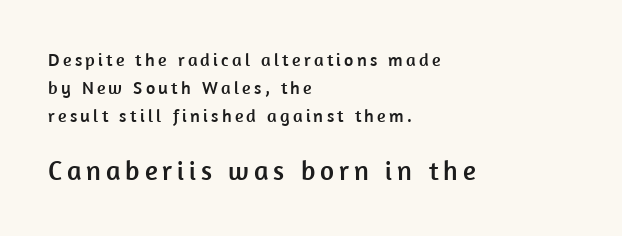
Q: Is the text italic (slanted)? A: No, it is upright.
Q: Is the text underlined? A: No.
Q: How is the paragraph aligned? A: Left-aligned.
Q: Is the spacing between lines tight, normal or loose? A: Normal.
Q: Which block of text is set in a larger size, the first (top) or the second (bottom)? A: The second (bottom) one.
